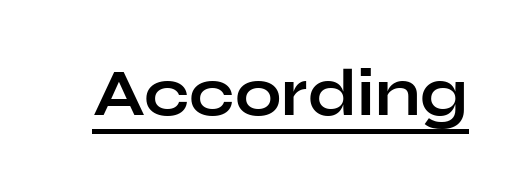
Ascenders rise straight up at ninety degrees. Each line of the rendering has a horizontal stroke beneath the glyphs. The text was rendered using a sans face with plain stroke endings. How are the letters spaced? Ordinarily, with no added tracking.
